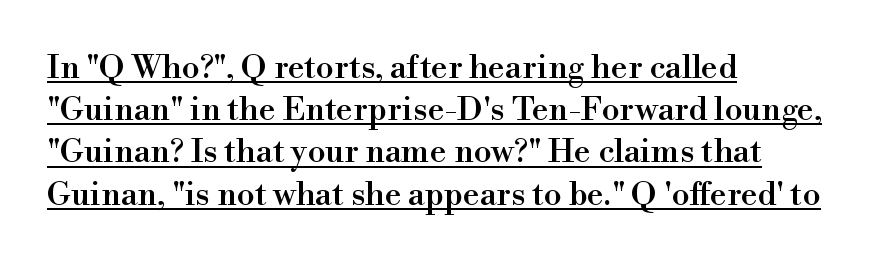
{"serif": "yes", "italic": "no", "width": "normal", "stroke_contrast": "high", "x_height": "small", "monospaced": "no", "underline": "yes", "align": "left", "line_spacing": "normal", "line_spacing_ratio": 1.28, "letter_spacing": "normal", "letter_spacing_em": 0.0, "glyph_px": 33}
